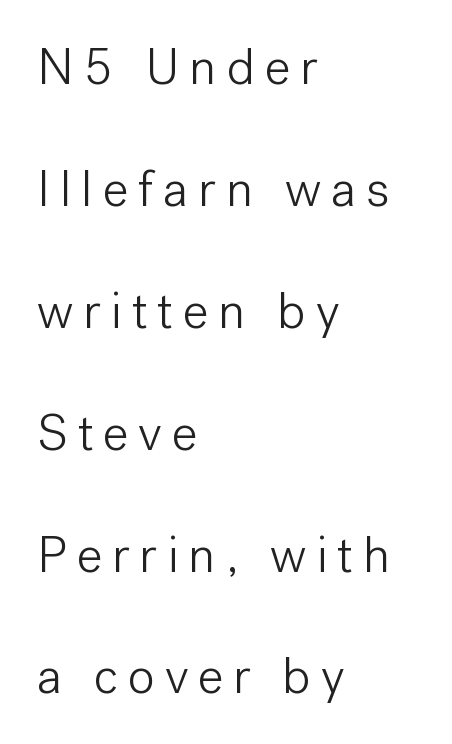
Q: Is the text bold? A: No.
Q: Is the text italic (slanted)? A: No, it is upright.
Q: Is the typeface a serif or a sans-serif typeface? A: Sans-serif.
Q: Is the text underlined? A: No.
Q: How is the paragraph aligned? A: Left-aligned.
Q: Is the spacing between lines tight, normal or loose? A: Loose.
Q: Width (condensed, normal, or wide)? A: Normal.
Q: Stroke contrast? A: Low.
Q: x-height? A: Medium.
Q: Monospaced? A: No.
